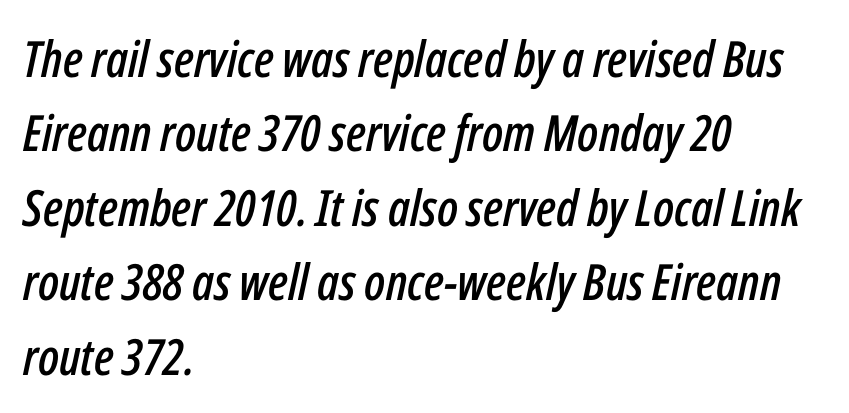
Does the lettering tilt? It does — this is italic. Successive baselines arrive at the customary interval. A clean baseline with only descenders dipping below it. These lines keep a tight, regular rhythm from letter to letter. The compositor pushed each line to the left boundary. This sample has the flowing, uneven cadence of proportional lettering.
